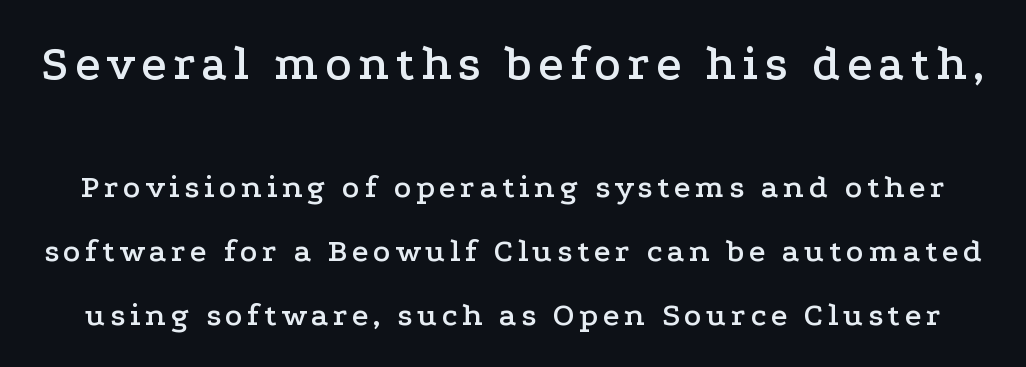
{"serif": "yes", "italic": "no", "width": "wide", "stroke_contrast": "low", "x_height": "medium", "monospaced": "no", "underline": "no", "line_spacing": "loose", "line_spacing_ratio": 1.94, "larger_block": "first", "size_ratio": 1.48, "glyph_px": 49}
